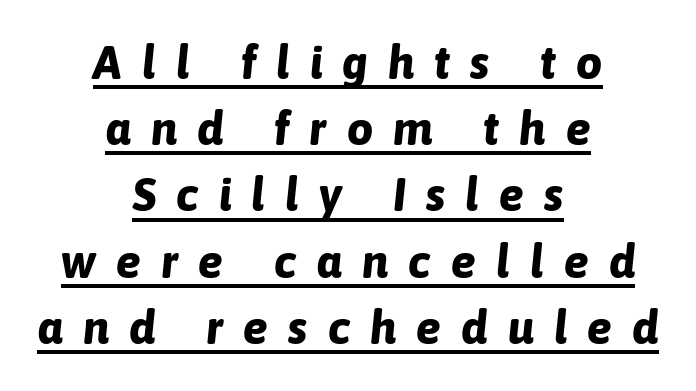
Spacing between characters has been opened up far beyond the box default. Short and long lines alike share a common midpoint. Think of a printed novel: that variable character pitch is what you see here. Style check: oblique.
